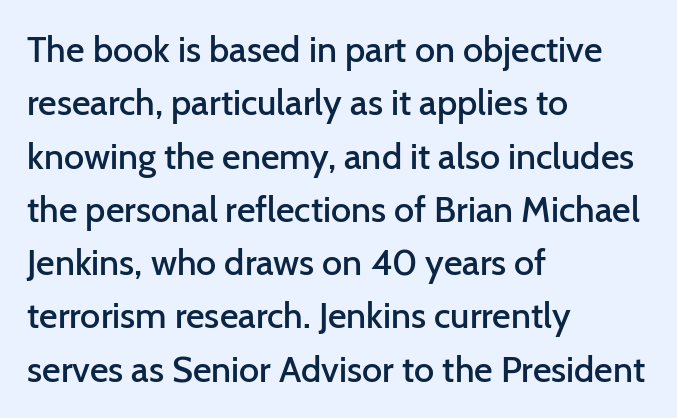
Q: Is the text bold? A: Semi-bold.
Q: Is the text italic (slanted)? A: No, it is upright.
Q: Is the typeface a serif or a sans-serif typeface? A: Sans-serif.
Q: Is the text underlined? A: No.
Q: How is the paragraph aligned? A: Left-aligned.
Q: Is the spacing between letters normal or unusually wide? A: Normal.
Q: Is the spacing between lines tight, normal or loose? A: Normal.
Q: Width (condensed, normal, or wide)? A: Normal.
Q: Stroke contrast? A: Low.
Q: x-height? A: Medium.
Q: Monospaced? A: No.
